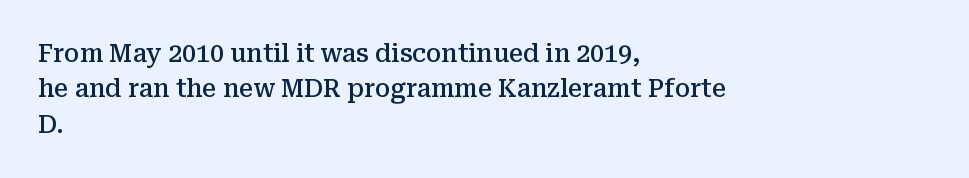
{"italic": "no", "bold": "semi", "underline": "no", "align": "left", "line_spacing": "normal", "line_spacing_ratio": 1.42, "letter_spacing": "normal", "letter_spacing_em": 0.0, "glyph_px": 25}
